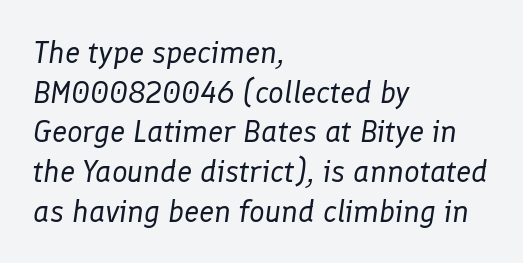
{"italic": "yes", "lean": "right", "slant_degrees": 8, "bold": "no", "weight": "regular", "width": "normal", "stroke_contrast": "low", "x_height": "medium", "monospaced": "no", "underline": "no", "align": "left", "line_spacing": "normal", "line_spacing_ratio": 1.28, "letter_spacing": "normal", "letter_spacing_em": 0.0, "glyph_px": 31}
